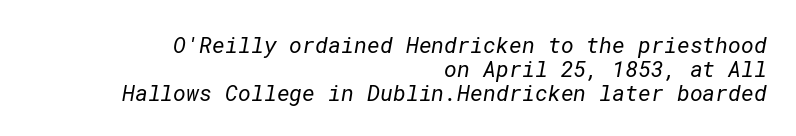
The compositor pushed each line to the right boundary. Successive baselines arrive quickly, one right under another. Is the type heavy? It reads as light-to-regular instead. Is the letter spacing exaggerated? No — it looks like the ordinary default.
